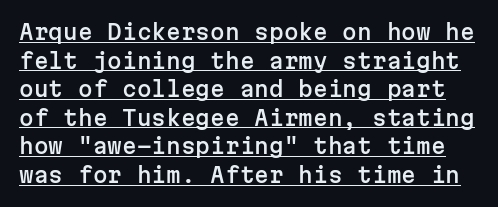
It's the straight-up-and-down kind of type. Compared with typical paragraphs, the rows here are spaced about the same. Characters follow at the spacing the type designer built in. These characters rest on top of a visible drawn line.
